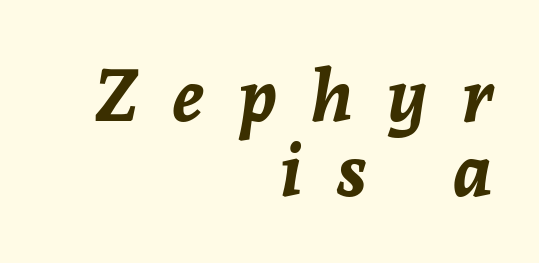
The image shows 72 px bold type, italic (leaning right); set right-aligned, tight line spacing (1.04x), unusually wide letter spacing (+0.49 em), not underlined; low stroke contrast and a medium x-height.
